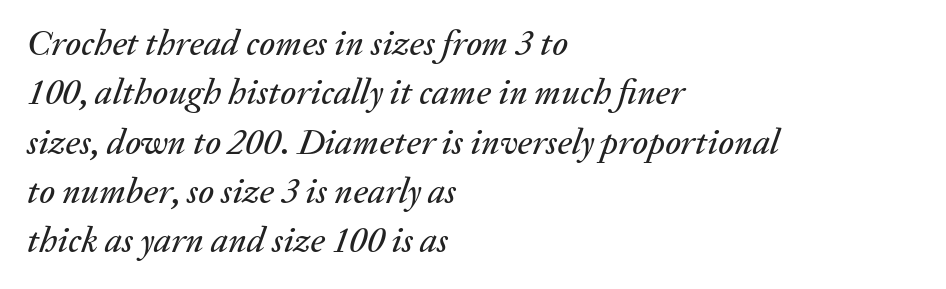
Interline gaps are of average width in this sample. Characters are canted at an angle relative to the baseline's perpendicular. Underlining? Definitely not there. Does extra space separate the letters? No, they use regular spacing. Where is the straight margin? On the left.
